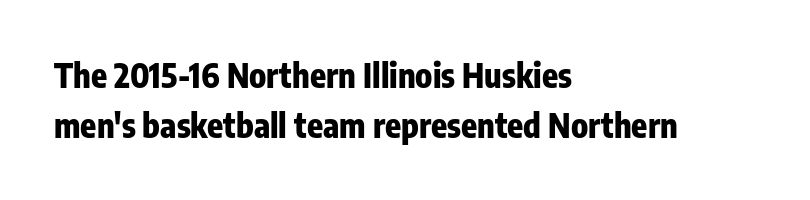
The setting favours the left margin, as ordinary paragraphs usually do. The glyphs are unaccompanied by any horizontal stroke below them. Evenly set lines give the paragraph a standard silhouette. The font family rendered here belongs to the sans-serif group. The letters advance in unequal steps, a hallmark of proportional type. Letter spacing: default.
